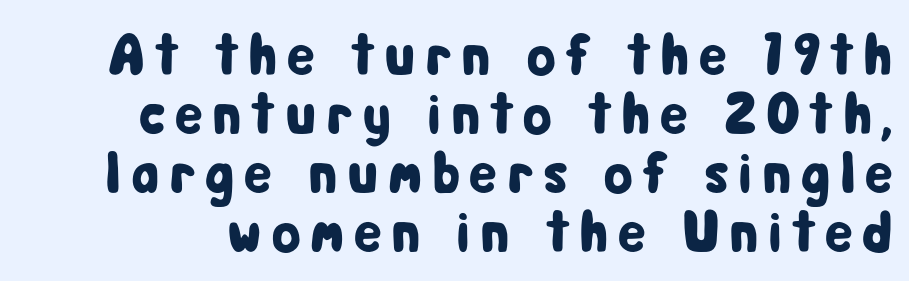
If you drew a line through each stem, it would be perfectly vertical. Letters rest on an invisible, unmarked baseline. The passage shown is typed in a proportional face where columns would drift. This block would grow much taller if given ordinary leading; it's compressed now. Serif or sans? Sans — the stroke terminals are bare.
